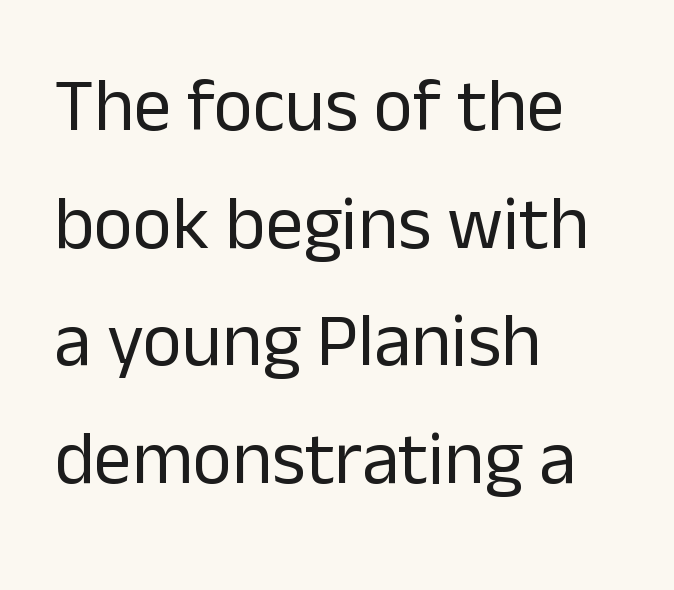
{"serif": "no", "italic": "no", "bold": "no", "weight": "regular", "width": "normal", "stroke_contrast": "low", "x_height": "medium", "monospaced": "no", "underline": "no", "align": "left", "line_spacing": "normal", "line_spacing_ratio": 1.57, "letter_spacing": "normal", "letter_spacing_em": 0.0, "glyph_px": 75}
